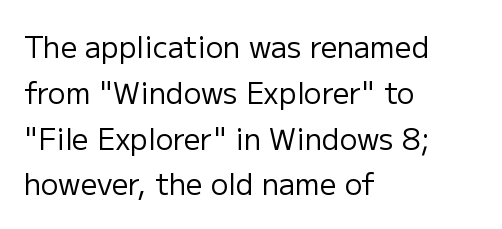
{"serif": "no", "italic": "no", "bold": "no", "weight": "regular", "width": "normal", "stroke_contrast": "low", "x_height": "medium", "monospaced": "no", "underline": "no", "align": "left", "line_spacing": "normal", "line_spacing_ratio": 1.58, "letter_spacing": "normal", "letter_spacing_em": 0.0, "glyph_px": 29}
